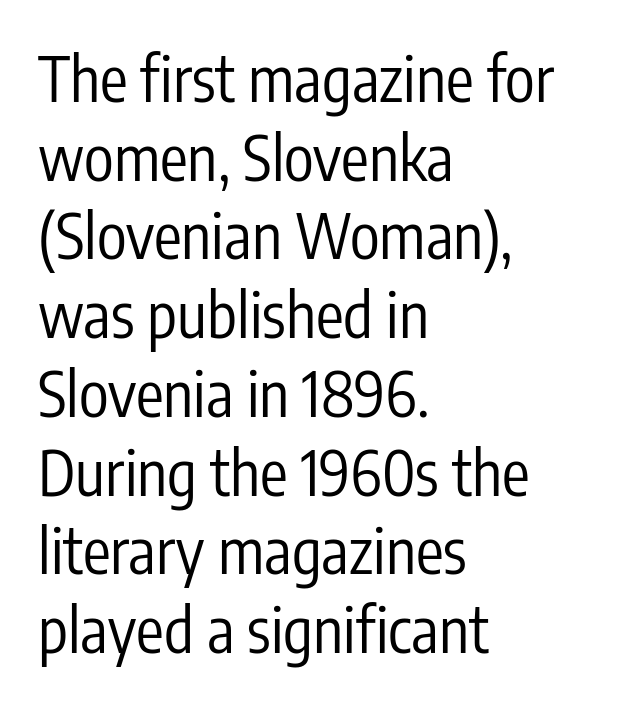
Q: Is the text bold? A: No.
Q: Is the text italic (slanted)? A: No, it is upright.
Q: Is the typeface a serif or a sans-serif typeface? A: Sans-serif.
Q: Is the text underlined? A: No.
Q: How is the paragraph aligned? A: Left-aligned.
Q: Is the spacing between letters normal or unusually wide? A: Normal.
Q: Is the spacing between lines tight, normal or loose? A: Normal.
Q: Width (condensed, normal, or wide)? A: Condensed.
Q: Stroke contrast? A: Low.
Q: x-height? A: Medium.
Q: Monospaced? A: No.
